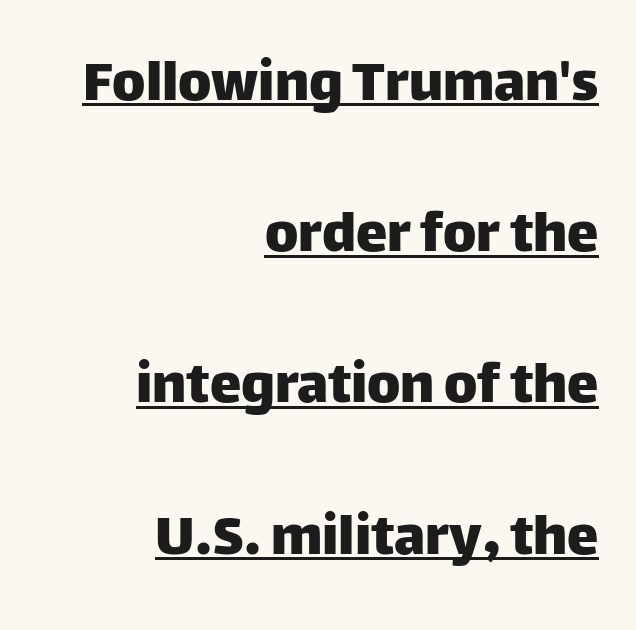
Q: Is the text italic (slanted)? A: No, it is upright.
Q: Is the typeface a serif or a sans-serif typeface? A: Sans-serif.
Q: Is the text underlined? A: Yes.
Q: How is the paragraph aligned? A: Right-aligned.
Q: Is the spacing between letters normal or unusually wide? A: Normal.
Q: Is the spacing between lines tight, normal or loose? A: Loose.
Q: Width (condensed, normal, or wide)? A: Normal.
Q: Stroke contrast? A: Low.
Q: x-height? A: Large.
Q: Monospaced? A: No.
